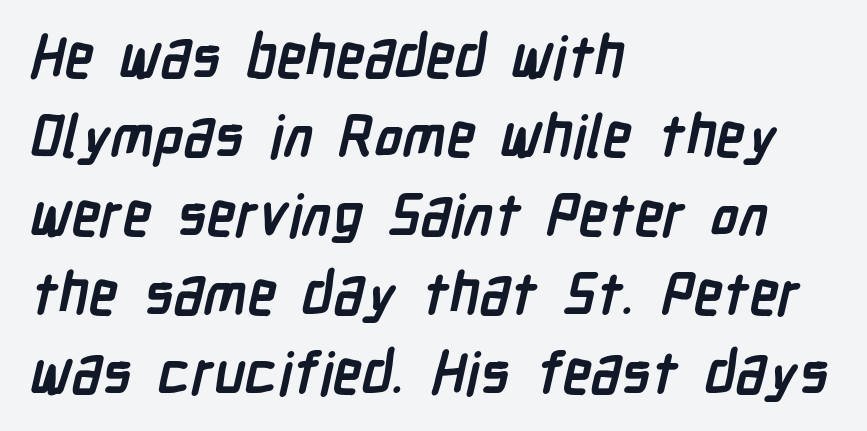
Grotesque or geometric, the face here clearly has no serifs. These lines are rendered in a variable-pitch font. Students, this is bold: see how much ink each stroke carries. Leading matches the norm, producing a regular column. Has an underline been added? It has not. If you drew a ruler down the left edge, every line would touch it.
